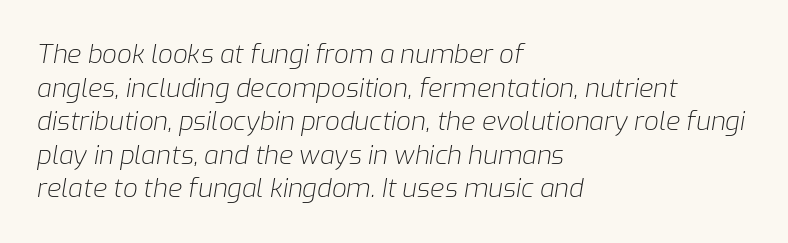
The image shows 26 px text type, italic (leaning right); set left-aligned, normal line spacing (1.29x), normal letter spacing, not underlined.
